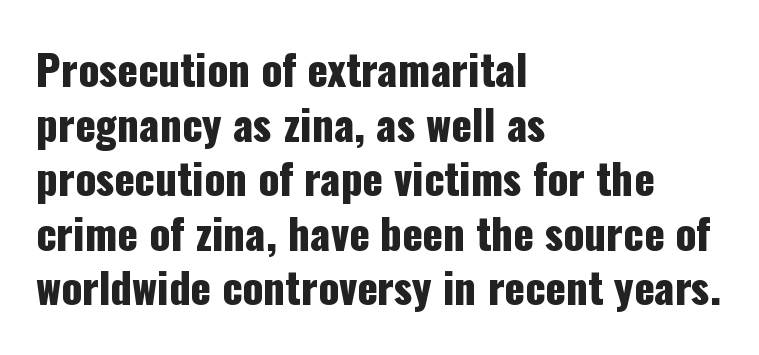
The image shows 42 px condensed sans-serif type, upright; set left-aligned, normal line spacing (1.3x), normal letter spacing, not underlined; low stroke contrast and a medium x-height.
